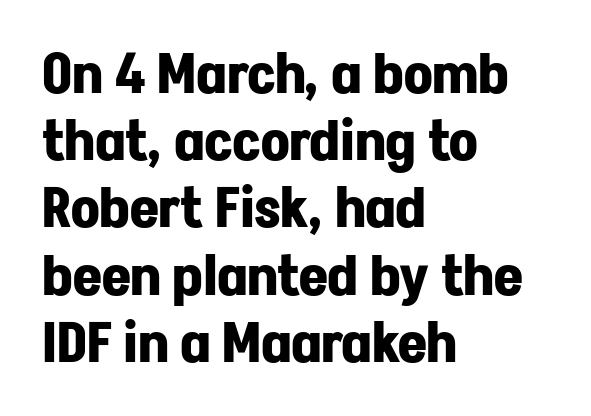
Q: Is the text bold? A: Yes.
Q: Is the text italic (slanted)? A: No, it is upright.
Q: Is the typeface a serif or a sans-serif typeface? A: Sans-serif.
Q: Is the text underlined? A: No.
Q: How is the paragraph aligned? A: Left-aligned.
Q: Is the spacing between letters normal or unusually wide? A: Normal.
Q: Width (condensed, normal, or wide)? A: Normal.
Q: Stroke contrast? A: Low.
Q: x-height? A: Medium.
Q: Monospaced? A: No.
